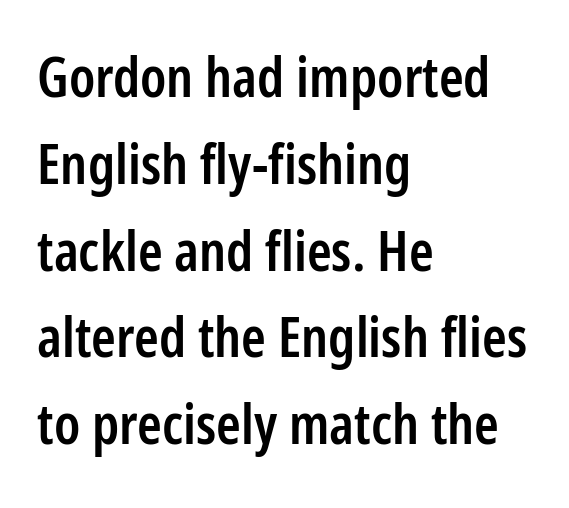
The image shows 56 px semibold, condensed sans-serif type, upright; set left-aligned, normal line spacing (1.55x), normal letter spacing, not underlined; low stroke contrast and a medium x-height.
